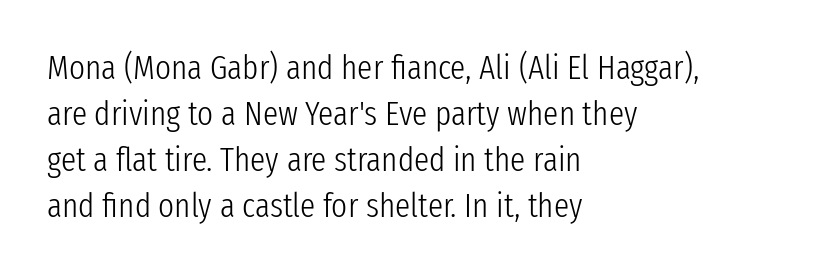
The image shows 34 px light, condensed sans-serif type, upright; set left-aligned, normal line spacing (1.35x), normal letter spacing, not underlined; low stroke contrast and a medium x-height.
